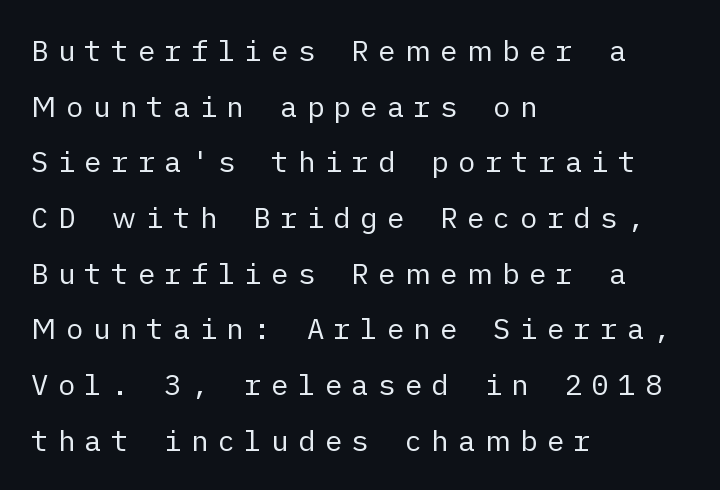
Underlining? Definitely not there. Every character sits straight up, as roman type does. A light-to-regular cut is what we see here. The horizontal fit of the characters is loose and conspicuously gappy. Grotesque or geometric, the face here clearly has no serifs. The rendering anchors every line to the left-hand side.
